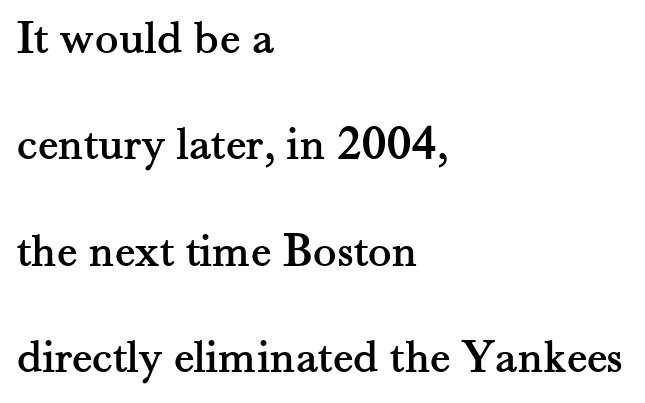
Vertically, the passage feels expansive, rows floating well apart. Style check: upright. The letters advance in unequal steps, a hallmark of proportional type. The type family on display is of the serif kind. Has an underline been added? It has not.
